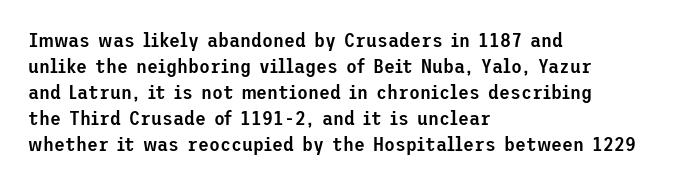
The image shows 20 px text type, upright; set left-aligned, normal line spacing (1.3x), normal letter spacing, not underlined.
